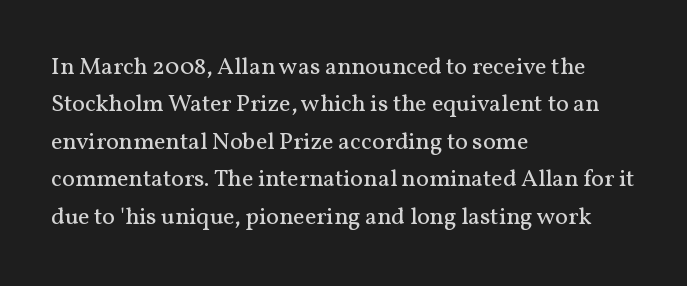
Q: Is the text bold? A: No.
Q: Is the text italic (slanted)? A: No, it is upright.
Q: Is the text underlined? A: No.
Q: How is the paragraph aligned? A: Left-aligned.
Q: Is the spacing between letters normal or unusually wide? A: Normal.
Q: Is the spacing between lines tight, normal or loose? A: Normal.
